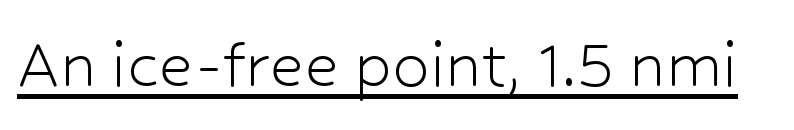
{"serif": "no", "italic": "no", "bold": "no", "weight": "light", "width": "normal", "stroke_contrast": "low", "x_height": "medium", "monospaced": "no", "underline": "yes", "letter_spacing": "normal", "letter_spacing_em": 0.0, "glyph_px": 74}
